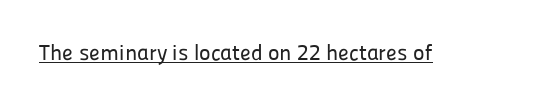
Q: Is the text italic (slanted)? A: No, it is upright.
Q: Is the text underlined? A: Yes.
Q: Is the spacing between letters normal or unusually wide? A: Normal.
